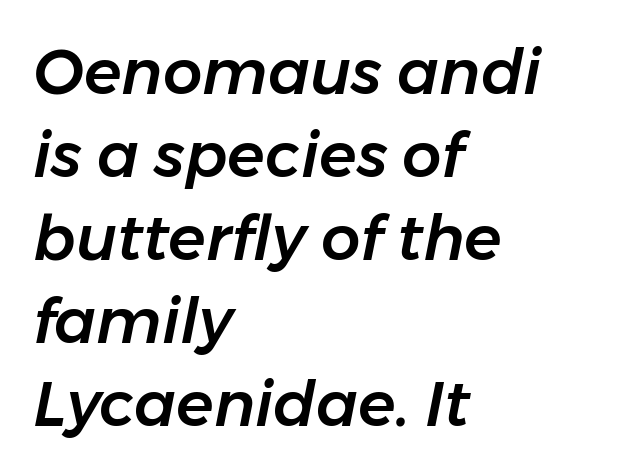
Q: Is the text italic (slanted)? A: Yes, it leans right by about 11 degrees.
Q: Is the text underlined? A: No.
Q: How is the paragraph aligned? A: Left-aligned.
Q: Is the spacing between letters normal or unusually wide? A: Normal.
Q: Is the spacing between lines tight, normal or loose? A: Normal.
Q: Width (condensed, normal, or wide)? A: Normal.
Q: Stroke contrast? A: Low.
Q: x-height? A: Medium.
Q: Monospaced? A: No.
